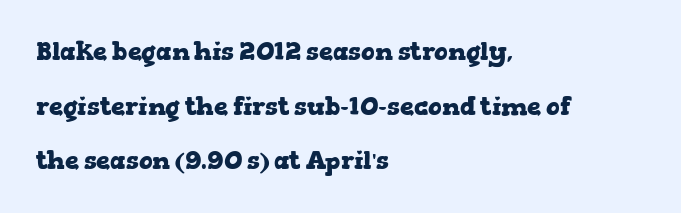
The image shows 25 px bold type, upright; set left-aligned, loose line spacing (2.19x), normal letter spacing, not underlined.
